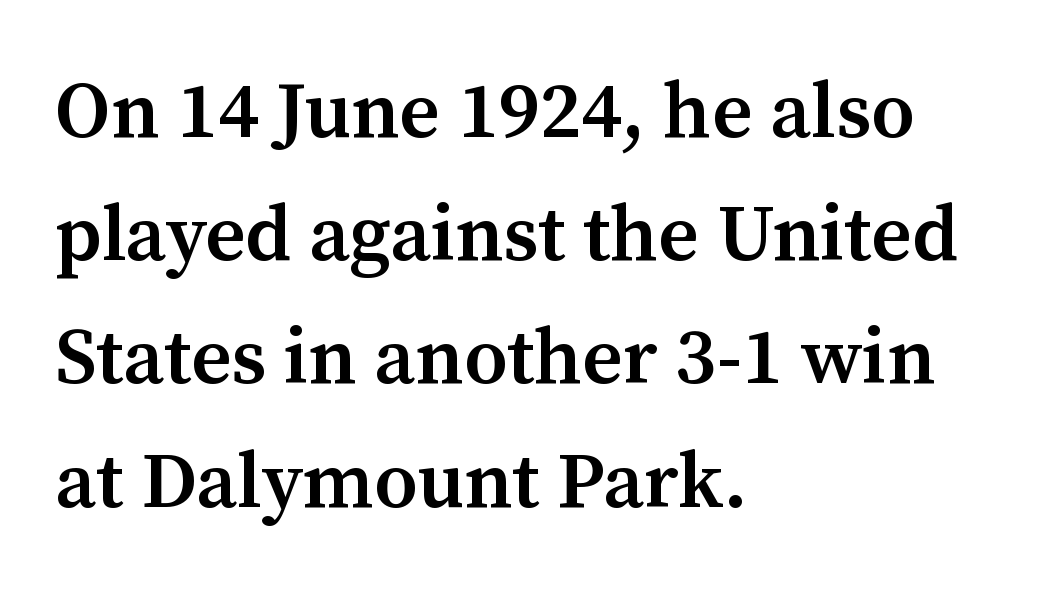
Check where the strokes stop: tiny serifs finish them off. Honestly, there is no underline to notice here at all. Firm but not heavy-handed strokes: this text is semibold. Visually the block forms a straight wall on the left and a jagged coastline on the right. Words appear dense and cohesive because spacing is normal. A typesetter would mark this as roman, not italic.
